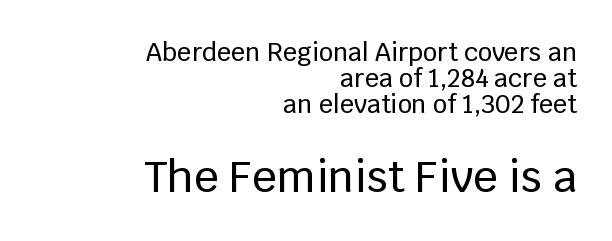
The image shows 43 px sans-serif type, upright; set right-aligned, tight line spacing (1.05x), normal letter spacing, not underlined; the second (bottom) block is 1.72x larger; low stroke contrast and a large x-height.
